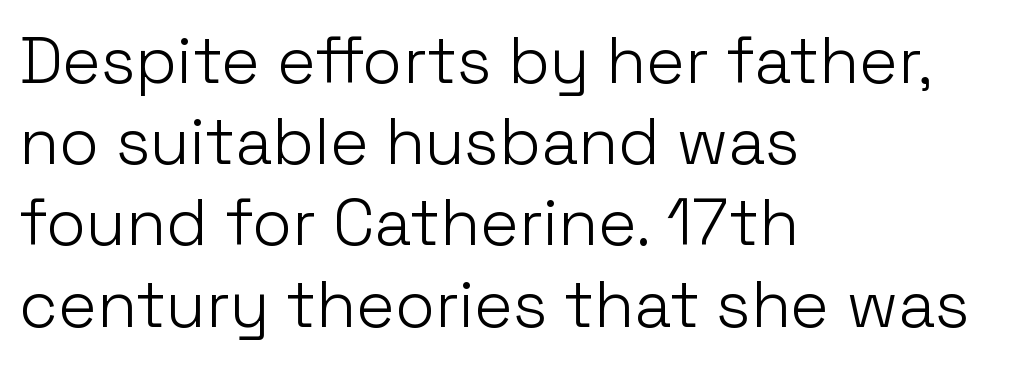
Q: Is the text bold? A: No.
Q: Is the text italic (slanted)? A: No, it is upright.
Q: Is the typeface a serif or a sans-serif typeface? A: Sans-serif.
Q: Is the text underlined? A: No.
Q: How is the paragraph aligned? A: Left-aligned.
Q: Is the spacing between letters normal or unusually wide? A: Normal.
Q: Is the spacing between lines tight, normal or loose? A: Normal.
Q: Width (condensed, normal, or wide)? A: Normal.
Q: Stroke contrast? A: Low.
Q: x-height? A: Medium.
Q: Monospaced? A: No.
